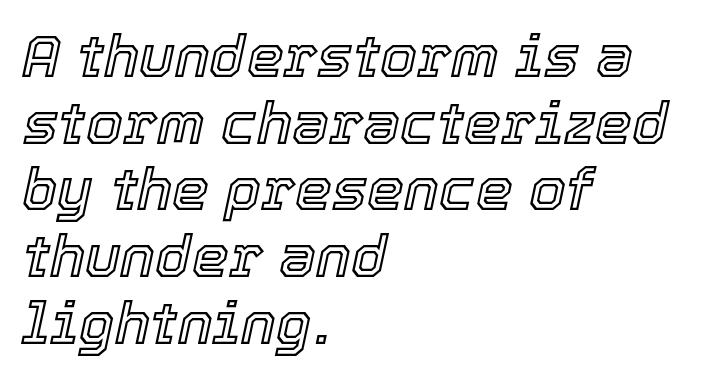
{"italic": "yes", "lean": "right", "slant_degrees": 12, "width": "normal", "x_height": "medium", "monospaced": "no", "underline": "no", "align": "left", "line_spacing": "tight", "line_spacing_ratio": 1.13, "letter_spacing": "normal", "letter_spacing_em": 0.0, "glyph_px": 59}
